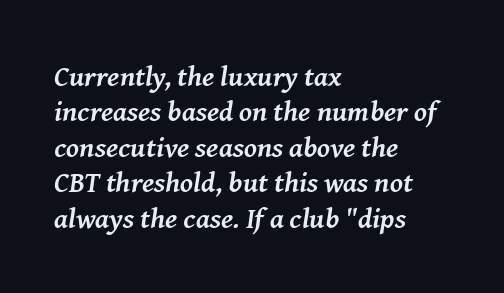
The image shows 29 px semibold serif type, italic (leaning right); set left-aligned, line spacing 1.22x, normal letter spacing, not underlined; medium stroke contrast and a medium x-height.
